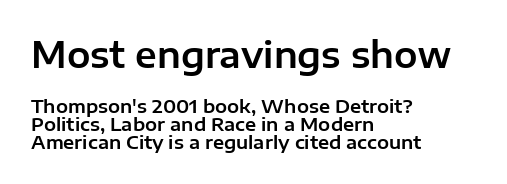
Q: Is the text italic (slanted)? A: No, it is upright.
Q: Is the typeface a serif or a sans-serif typeface? A: Sans-serif.
Q: Is the text underlined? A: No.
Q: How is the paragraph aligned? A: Left-aligned.
Q: Is the spacing between letters normal or unusually wide? A: Normal.
Q: Is the spacing between lines tight, normal or loose? A: Tight.
Q: Which block of text is set in a larger size, the first (top) or the second (bottom)? A: The first (top) one.
Q: Width (condensed, normal, or wide)? A: Normal.
Q: Stroke contrast? A: Low.
Q: x-height? A: Medium.
Q: Monospaced? A: No.
